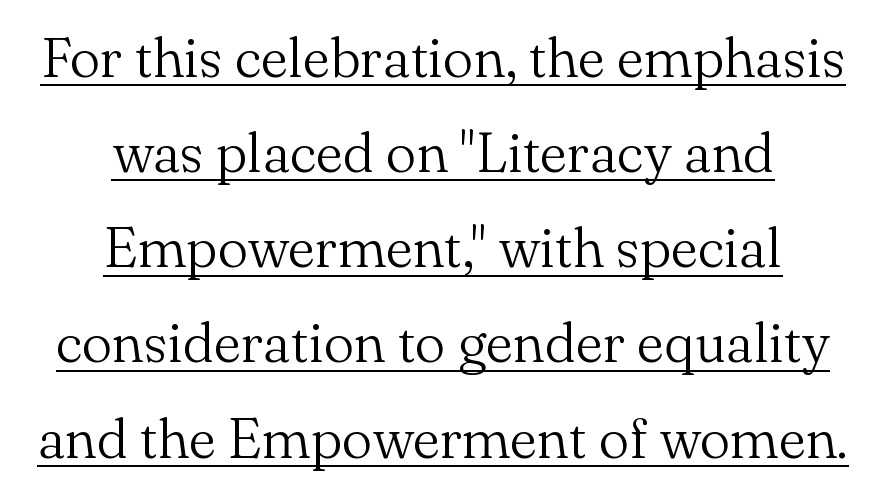
Summary of weight: not heavy and not bold. You can see a thin bar hugging the bottom of the glyphs. Posture: vertical. This rendering leaves character spacing at its baseline value. Spacing verdict: proportional, widths tailored to each character.
